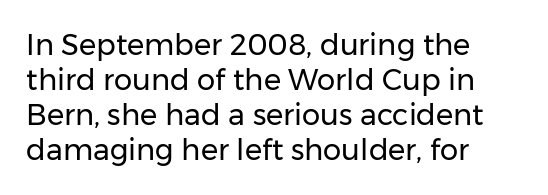
{"serif": "no", "italic": "no", "bold": "no", "weight": "regular", "width": "normal", "stroke_contrast": "low", "x_height": "medium", "monospaced": "no", "underline": "no", "align": "left", "line_spacing_ratio": 1.21, "letter_spacing": "normal", "letter_spacing_em": 0.0, "glyph_px": 29}
